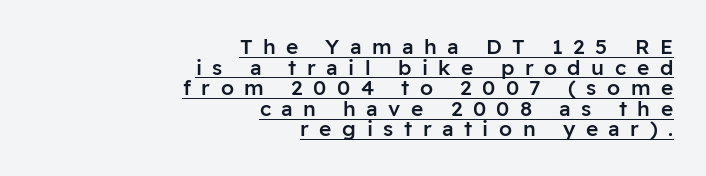
Each word looks stretched out because of the extra space between its letters. Rows of type sit shoulder to shoulder in the vertical direction. The typesetter chose a ragged-left arrangement here. This sample uses an upright cut, with every glyph sitting square on the baseline. The typesetting leans somewhat heavy: a semibold.
